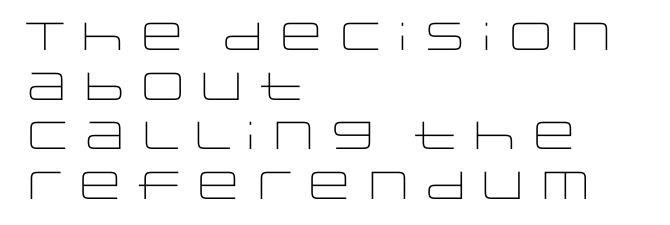
Q: Is the text bold? A: No.
Q: Is the text italic (slanted)? A: No, it is upright.
Q: Is the typeface a serif or a sans-serif typeface? A: Sans-serif.
Q: Is the text underlined? A: No.
Q: How is the paragraph aligned? A: Left-aligned.
Q: Is the spacing between letters normal or unusually wide? A: Normal.
Q: Is the spacing between lines tight, normal or loose? A: Normal.
Q: Width (condensed, normal, or wide)? A: Wide.
Q: Stroke contrast? A: Low.
Q: x-height? A: Large.
Q: Monospaced? A: No.
